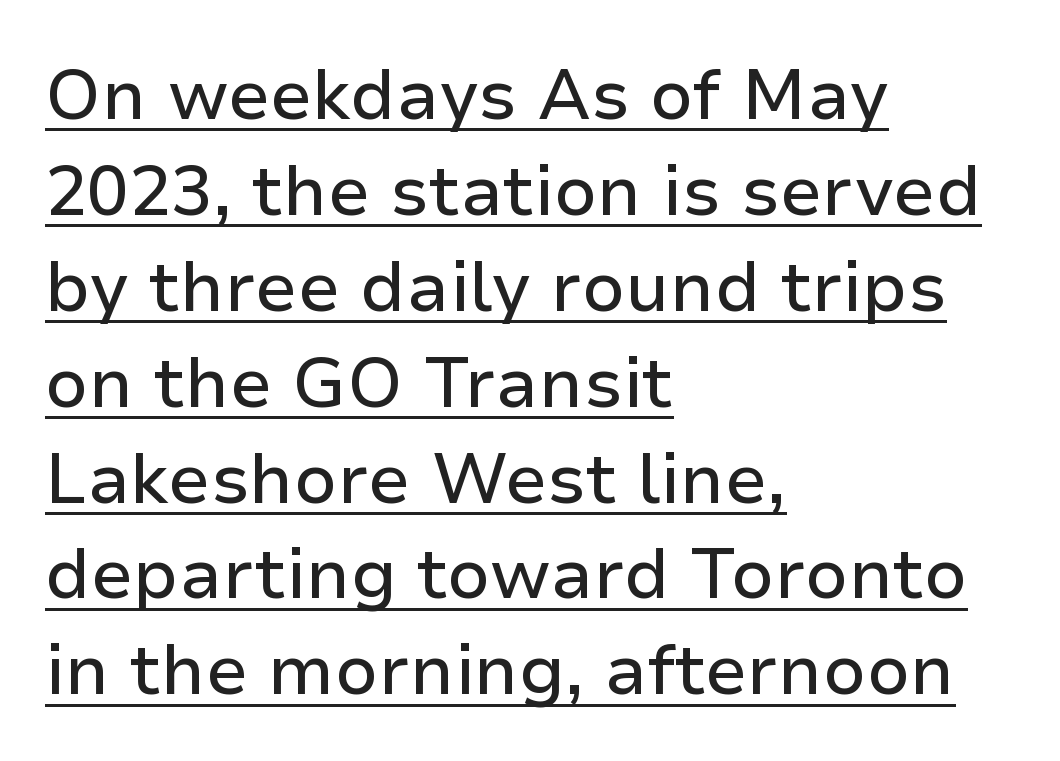
{"serif": "no", "italic": "no", "width": "normal", "stroke_contrast": "low", "x_height": "medium", "monospaced": "no", "underline": "yes", "align": "left", "line_spacing": "normal", "line_spacing_ratio": 1.37, "letter_spacing": "normal", "letter_spacing_em": 0.0, "glyph_px": 70}
